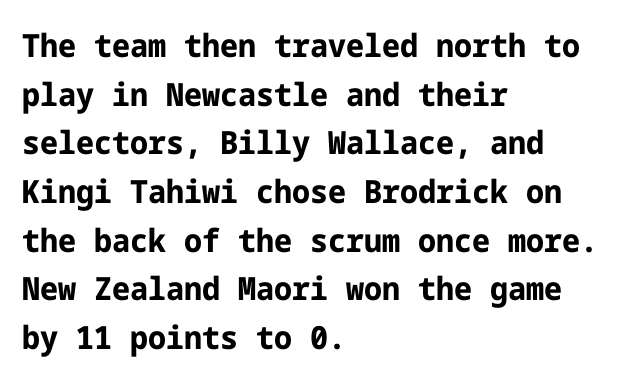
The image shows 32 px bold sans-serif type, upright; set left-aligned, normal line spacing (1.52x), normal letter spacing, not underlined; low stroke contrast and a medium x-height.
